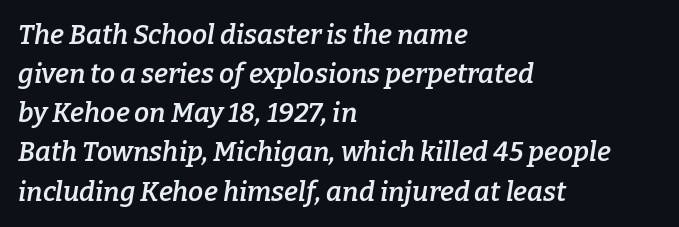
{"italic": "yes", "lean": "right", "slant_degrees": 9, "bold": "semi", "underline": "no", "align": "left", "line_spacing": "normal", "line_spacing_ratio": 1.45, "letter_spacing": "normal", "letter_spacing_em": 0.0, "glyph_px": 27}
